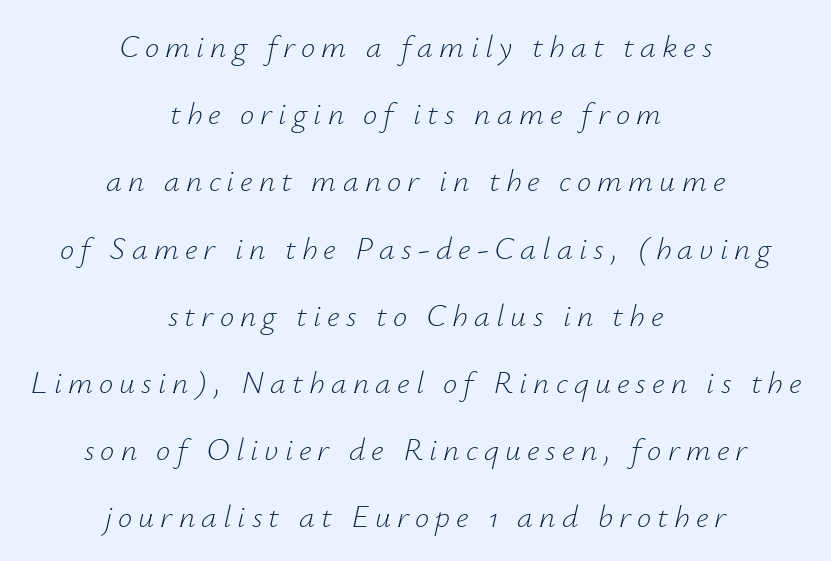
Q: Is the text bold? A: No.
Q: Is the text italic (slanted)? A: Yes, it leans right by about 12 degrees.
Q: Is the text underlined? A: No.
Q: How is the paragraph aligned? A: Centered.
Q: Is the spacing between lines tight, normal or loose? A: Loose.
Q: Width (condensed, normal, or wide)? A: Normal.
Q: Stroke contrast? A: Low.
Q: x-height? A: Small.
Q: Monospaced? A: No.
